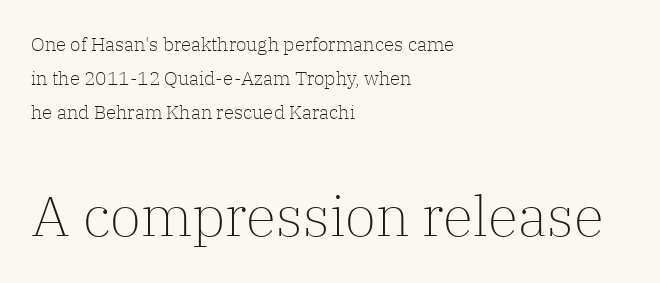
{"serif": "yes", "italic": "no", "bold": "no", "weight": "light", "width": "normal", "stroke_contrast": "low", "x_height": "medium", "monospaced": "no", "underline": "no", "align": "left", "line_spacing_ratio": 1.79, "letter_spacing": "normal", "letter_spacing_em": 0.0, "larger_block": "second", "size_ratio": 2.95, "glyph_px": 56}
